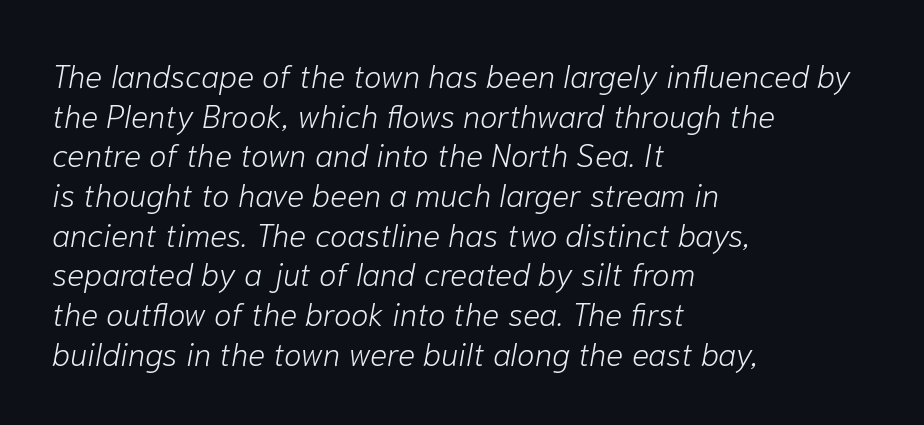
The image shows 32 px light type, italic (leaning right); set left-aligned, line spacing 1.24x, normal letter spacing, not underlined; low stroke contrast and a medium x-height.
